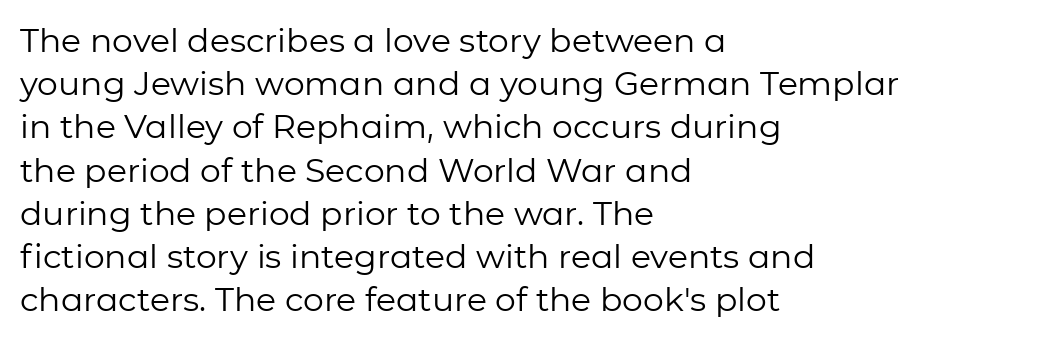
The letters sit at their default tracking, neither squeezed nor spread. Notice how the stems are strictly vertical — no italics here. The lines sit at an ordinary, default distance from one another. Is this a fixed-width face? No — the glyphs have proportional, varying widths.
